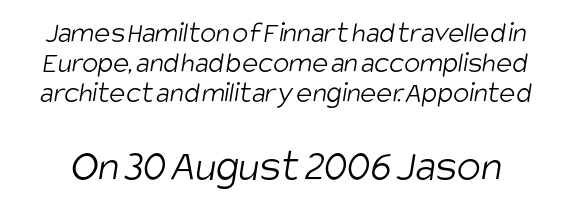
Which chunk is bigger? The second one — the bottom block dwarfs the top. Nothing sits at the stroke ends, so this counts as sans-serif. Unmarked baselines from the first word to the last. Counters stay open thanks to moderate or lighter strokes.
